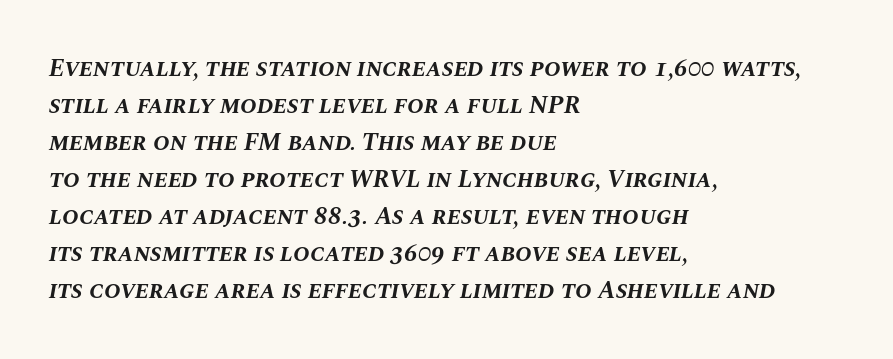
Q: Is the text bold? A: Yes.
Q: Is the text italic (slanted)? A: Yes, it leans right by about 10 degrees.
Q: Is the text underlined? A: No.
Q: How is the paragraph aligned? A: Left-aligned.
Q: Is the spacing between letters normal or unusually wide? A: Normal.
Q: Is the spacing between lines tight, normal or loose? A: Normal.
